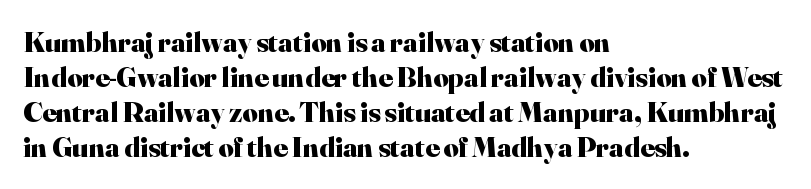
Line beginnings align vertically; line endings do not. The rendering uses natural spacing where letterforms have individual widths. This is roman type, the default non-slanted kind. Letterform terminals end in serifs throughout the passage.
